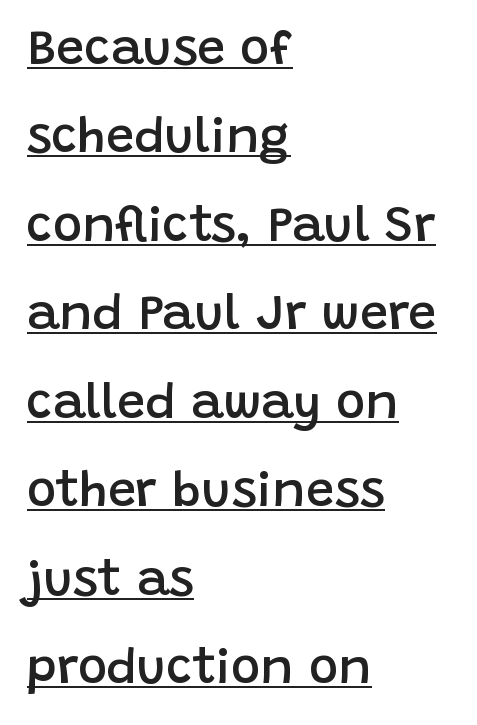
Observe the ordinary spacing: letters are neighbours, not strangers. Each line starts at the same left margin while the right side varies. Type style note: lacks serifs. Proportional: the letters do not fall into vertical columns. Every word sits above its own underline. Moderately thickened strokes mark this as semibold type.
